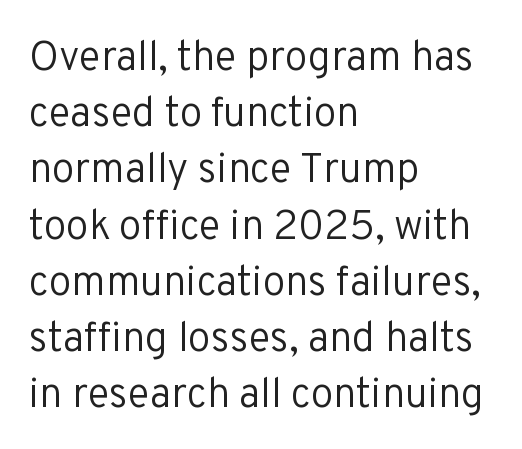
Q: Is the text bold? A: No.
Q: Is the text italic (slanted)? A: No, it is upright.
Q: Is the typeface a serif or a sans-serif typeface? A: Sans-serif.
Q: Is the text underlined? A: No.
Q: How is the paragraph aligned? A: Left-aligned.
Q: Is the spacing between letters normal or unusually wide? A: Normal.
Q: Is the spacing between lines tight, normal or loose? A: Normal.
Q: Width (condensed, normal, or wide)? A: Normal.
Q: Stroke contrast? A: Low.
Q: x-height? A: Medium.
Q: Monospaced? A: No.
